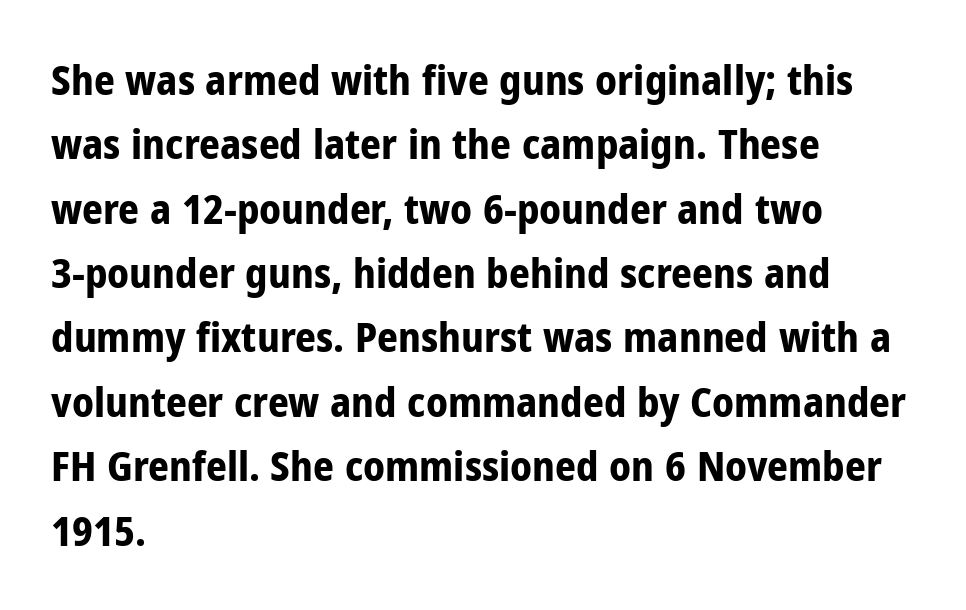
Q: Is the text bold? A: Yes.
Q: Is the text italic (slanted)? A: No, it is upright.
Q: Is the typeface a serif or a sans-serif typeface? A: Sans-serif.
Q: Is the text underlined? A: No.
Q: How is the paragraph aligned? A: Left-aligned.
Q: Is the spacing between letters normal or unusually wide? A: Normal.
Q: Is the spacing between lines tight, normal or loose? A: Normal.
Q: Width (condensed, normal, or wide)? A: Condensed.
Q: Stroke contrast? A: Low.
Q: x-height? A: Medium.
Q: Monospaced? A: No.
